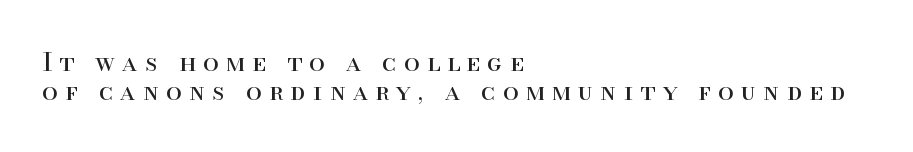
Line spacing here is tight. Each row of text sits above clean, open space. Left-aligned paragraph, ragged on the right. Ascenders rise straight up at ninety degrees. A typesetter would call this heavily tracked-out type. The weight would be labelled regular, book, light, or lighter still.
